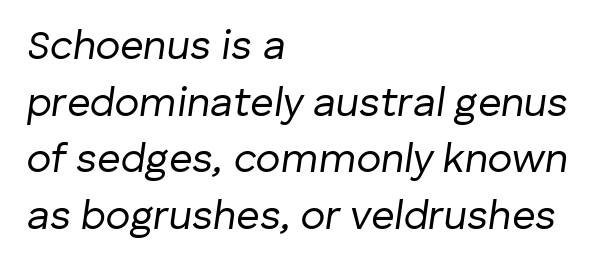
The image shows 41 px regular-weight type, italic (leaning right); set left-aligned, normal line spacing (1.38x), normal letter spacing, not underlined; low stroke contrast and a medium x-height.
